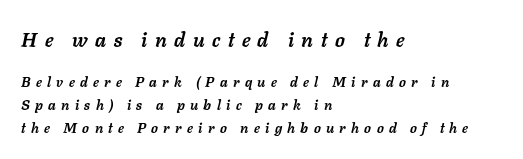
The image shows 20 px bold type, italic (leaning right); set left-aligned, normal line spacing (1.62x), unusually wide letter spacing (+0.38 em), not underlined; the first (top) block is 1.43x larger.
